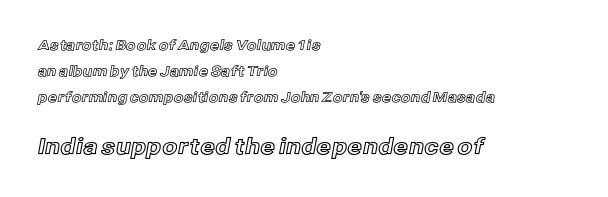
The image shows 22 px text type; set left-aligned, line spacing 1.86x, normal letter spacing, not underlined; the second (bottom) block is 1.57x larger.
